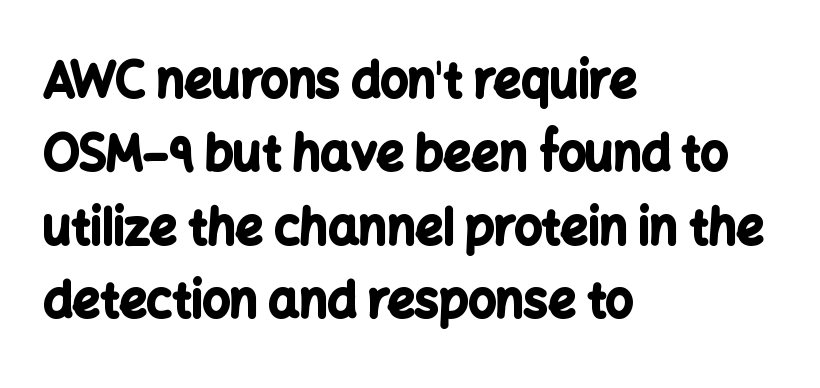
Notice how the passage keeps a crisp vertical edge on the left only. Varying glyph widths throughout — classic text-font behaviour. What kind of face is this? One without serifs — a sans. Whoever set this chose a conventional vertical rhythm. The font's upright variant was chosen for this text. Default kerning and tracking; the words read as compact shapes.
